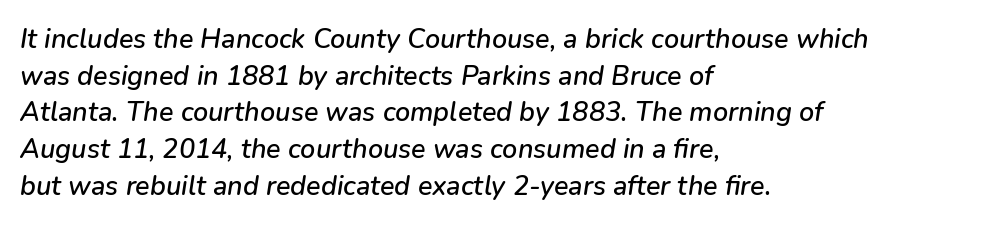
Q: Is the text italic (slanted)? A: Yes, it leans right by about 9 degrees.
Q: Is the text underlined? A: No.
Q: How is the paragraph aligned? A: Left-aligned.
Q: Is the spacing between letters normal or unusually wide? A: Normal.
Q: Is the spacing between lines tight, normal or loose? A: Normal.
